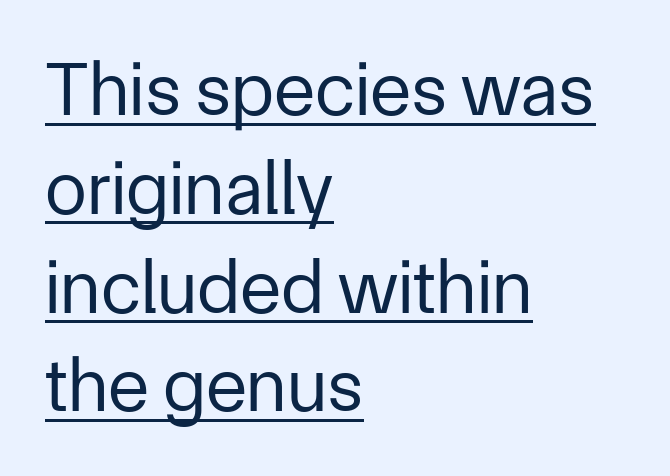
Q: Is the text bold? A: No.
Q: Is the text italic (slanted)? A: No, it is upright.
Q: Is the typeface a serif or a sans-serif typeface? A: Sans-serif.
Q: Is the text underlined? A: Yes.
Q: How is the paragraph aligned? A: Left-aligned.
Q: Is the spacing between letters normal or unusually wide? A: Normal.
Q: Is the spacing between lines tight, normal or loose? A: Normal.
Q: Width (condensed, normal, or wide)? A: Normal.
Q: Stroke contrast? A: Low.
Q: x-height? A: Medium.
Q: Monospaced? A: No.
